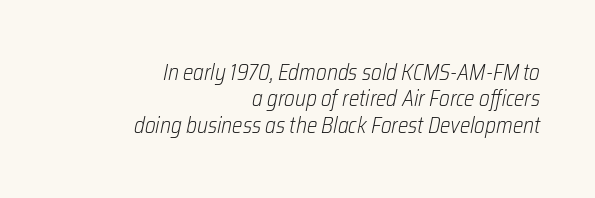
Nobody touched the tracking dial on this one. Honestly, there is no underline to notice here at all. Characters are canted at an angle relative to the baseline's perpendicular. On a weight scale, this lands at 450 or below.
